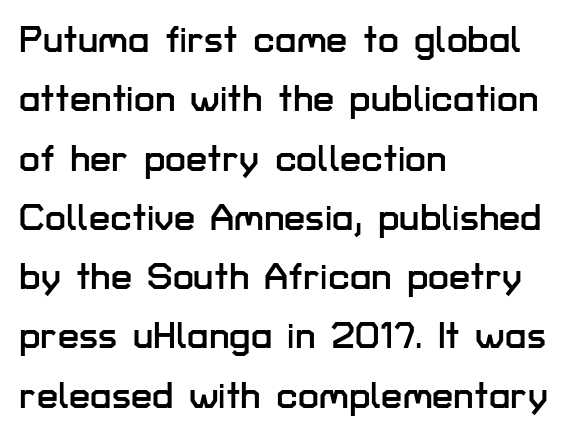
{"serif": "no", "italic": "no", "width": "normal", "stroke_contrast": "low", "x_height": "medium", "monospaced": "no", "underline": "no", "align": "left", "line_spacing": "normal", "line_spacing_ratio": 1.56, "letter_spacing": "normal", "letter_spacing_em": 0.0, "glyph_px": 38}
